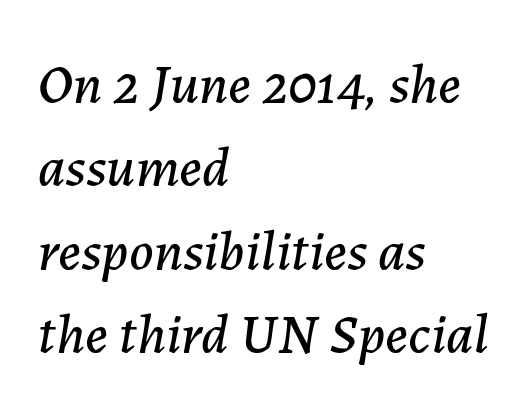
Check under the words: just untouched page. Short and long lines alike share a common starting point at left. Successive baselines arrive at the customary interval. You can tell it's italic because the verticals aren't actually vertical. The face used here is proportionally spaced, like ordinary book or web type. No extra tracking has been applied to these lines.
